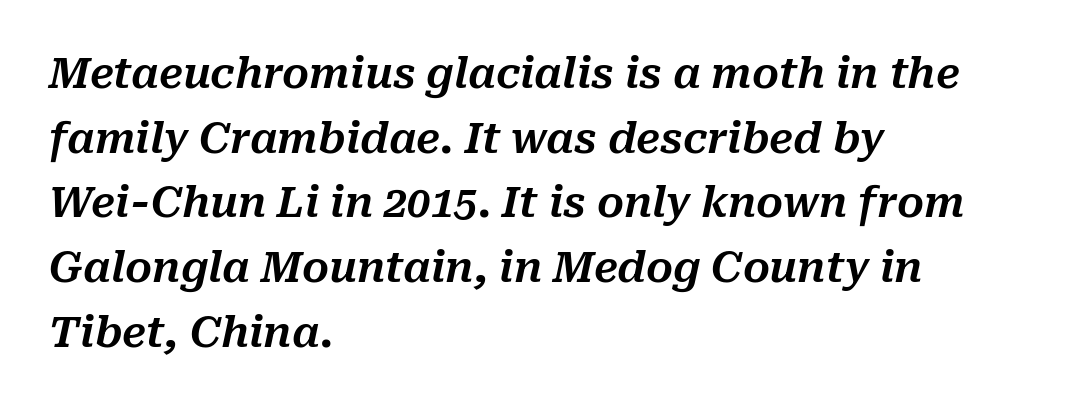
The image shows 42 px text type, italic (leaning right); set left-aligned, normal line spacing (1.54x), normal letter spacing, not underlined; medium stroke contrast and a medium x-height.
